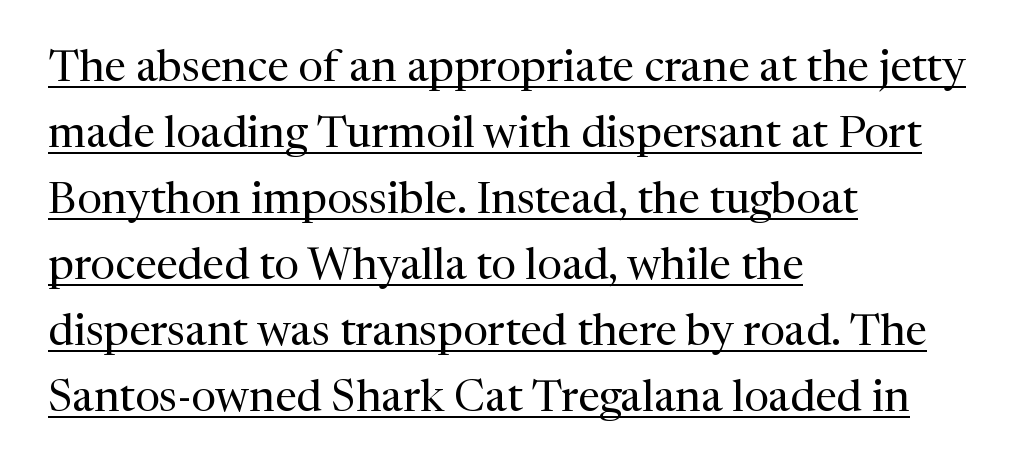
{"serif": "yes", "italic": "no", "bold": "no", "weight": "regular", "width": "normal", "stroke_contrast": "medium", "x_height": "medium", "monospaced": "no", "underline": "yes", "align": "left", "line_spacing": "normal", "line_spacing_ratio": 1.5, "letter_spacing": "normal", "letter_spacing_em": 0.0, "glyph_px": 44}
